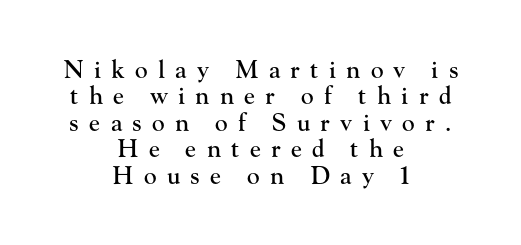
Q: Is the text italic (slanted)? A: No, it is upright.
Q: Is the text underlined? A: No.
Q: How is the paragraph aligned? A: Centered.
Q: Is the spacing between letters normal or unusually wide? A: Unusually wide.
Q: Is the spacing between lines tight, normal or loose? A: Tight.
